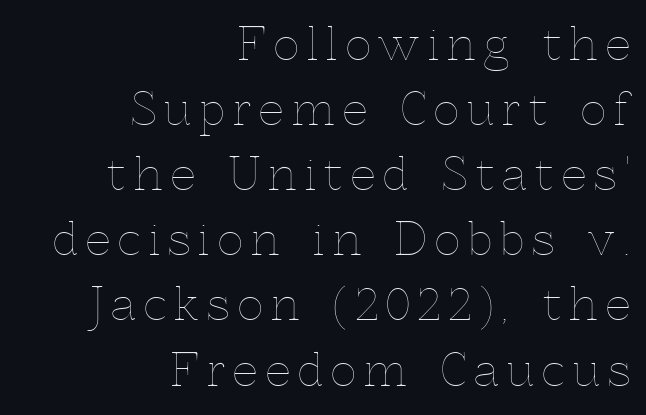
Q: Is the text bold? A: No.
Q: Is the text italic (slanted)? A: No, it is upright.
Q: Is the text underlined? A: No.
Q: How is the paragraph aligned? A: Right-aligned.
Q: Is the spacing between lines tight, normal or loose? A: Normal.
Q: Width (condensed, normal, or wide)? A: Normal.
Q: x-height? A: Medium.
Q: Monospaced? A: No.
